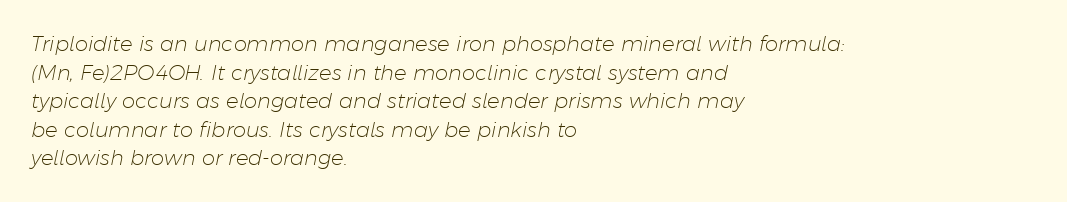
{"italic": "yes", "lean": "right", "slant_degrees": 11, "bold": "no", "underline": "no", "align": "left", "line_spacing": "normal", "line_spacing_ratio": 1.36, "letter_spacing": "normal", "letter_spacing_em": 0.0, "glyph_px": 21}
